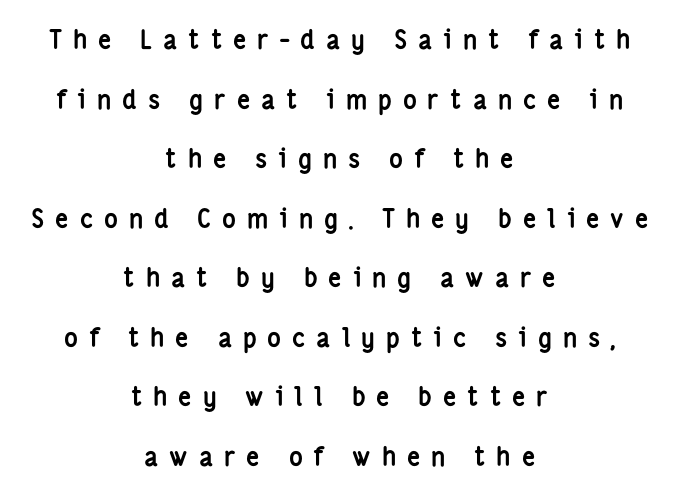
{"italic": "no", "bold": "yes", "underline": "no", "align": "center", "line_spacing": "loose", "line_spacing_ratio": 2.29, "letter_spacing": "wide", "letter_spacing_em": 0.42, "glyph_px": 26}
